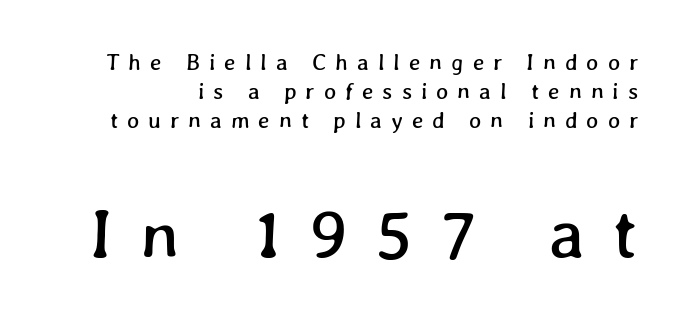
Has an underline been added? It has not. Glyph-to-glyph distance is far greater than everyday printed text. Normally led — the rows are evenly, conventionally spaced. Here the designer chose a conventional face with non-uniform glyph widths. The emphasis by scale lands on block number two, below.
